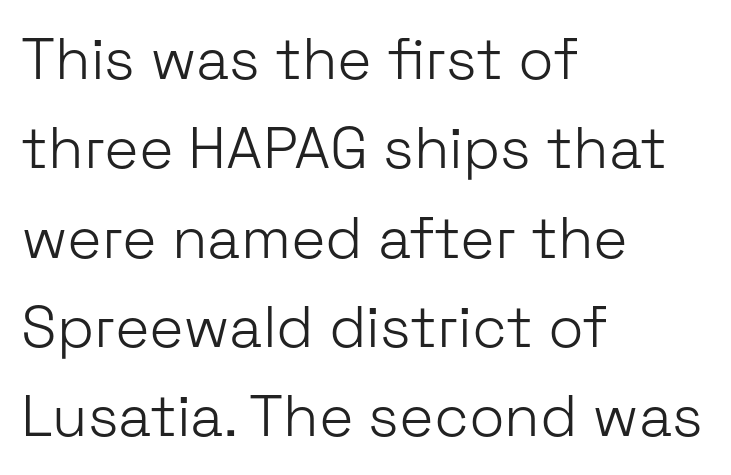
Q: Is the text bold? A: No.
Q: Is the text italic (slanted)? A: No, it is upright.
Q: Is the typeface a serif or a sans-serif typeface? A: Sans-serif.
Q: Is the text underlined? A: No.
Q: How is the paragraph aligned? A: Left-aligned.
Q: Is the spacing between letters normal or unusually wide? A: Normal.
Q: Is the spacing between lines tight, normal or loose? A: Normal.
Q: Width (condensed, normal, or wide)? A: Normal.
Q: Stroke contrast? A: Low.
Q: x-height? A: Medium.
Q: Monospaced? A: No.
